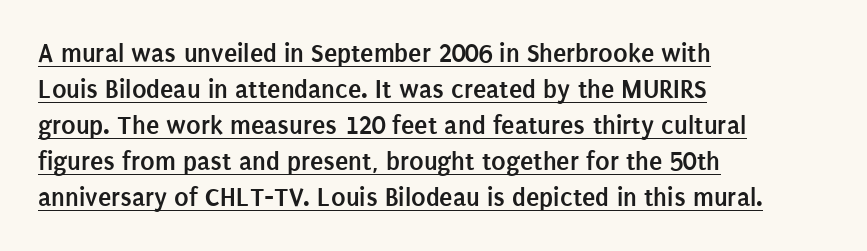
{"italic": "no", "bold": "yes", "underline": "yes", "align": "left", "line_spacing": "normal", "line_spacing_ratio": 1.33, "letter_spacing": "normal", "letter_spacing_em": 0.0, "glyph_px": 27}
